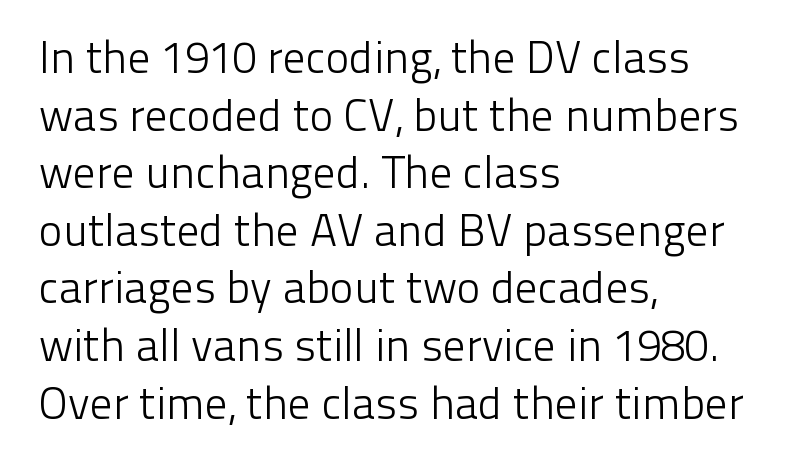
Weight: regular or lighter. The type family on display is of the sans-serif kind. Ordinary non-slanted type is in use. Default kerning and tracking; the words read as compact shapes. The passage shown is not underscored anywhere.
